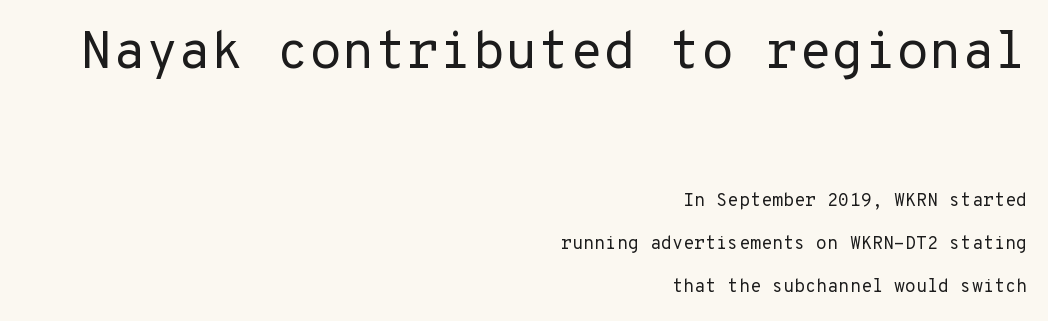
The image shows 53 px regular-weight sans-serif type, upright, monospaced; set right-aligned, loose line spacing (2.39x), normal letter spacing, not underlined; the first (top) block is 2.94x larger; low stroke contrast and a medium x-height.
